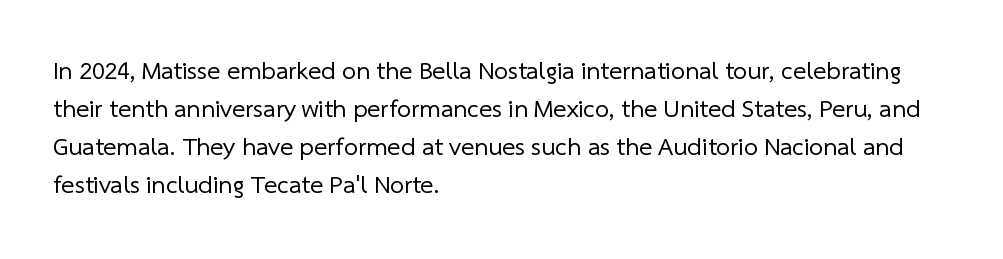
Teacher's note: observe the even left margin — that is flush-left alignment. A clean baseline with only descenders dipping below it. The designer left line spacing at the default. Characters follow at the spacing the type designer built in.
